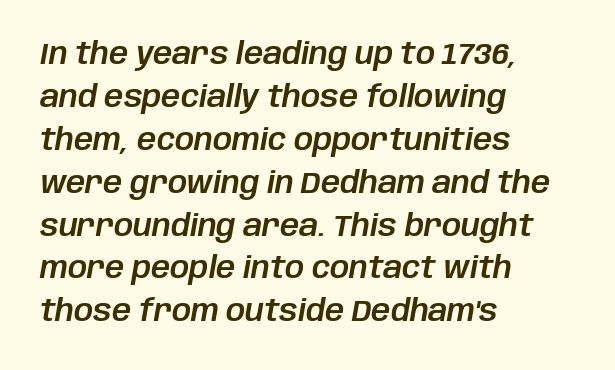
Is the block centered? No — it sits flush against the left margin. No extra tracking has been applied to these lines. The letters are slanted; this is an italic face. The rendering uses natural spacing where letterforms have individual widths. Clear beneath every line of the passage. Evenly set lines give the paragraph a standard silhouette.
